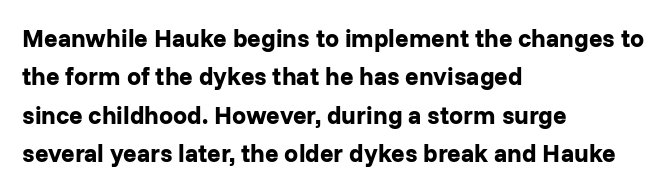
Q: Is the text bold? A: Yes.
Q: Is the text italic (slanted)? A: No, it is upright.
Q: Is the text underlined? A: No.
Q: How is the paragraph aligned? A: Left-aligned.
Q: Is the spacing between letters normal or unusually wide? A: Normal.
Q: Is the spacing between lines tight, normal or loose? A: Normal.
